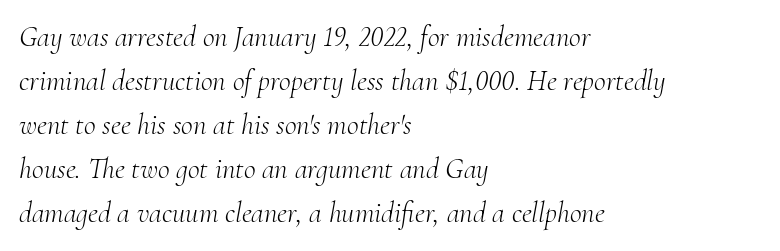
{"serif": "yes", "italic": "yes", "lean": "right", "slant_degrees": 10, "bold": "no", "weight": "light", "width": "normal", "stroke_contrast": "medium", "x_height": "small", "monospaced": "no", "underline": "no", "align": "left", "line_spacing": "normal", "line_spacing_ratio": 1.52, "letter_spacing": "normal", "letter_spacing_em": 0.0, "glyph_px": 29}
